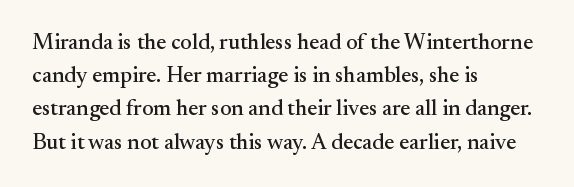
These lines keep a tight, regular rhythm from letter to letter. Vertical spacing — default. No word sits above an underline. The setting favours the left margin, as ordinary paragraphs usually do. The font's upright variant was chosen for this text.
